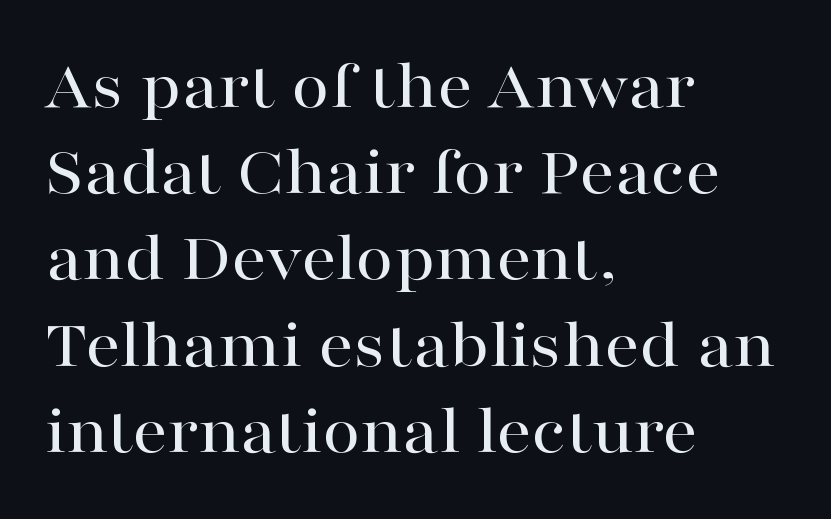
Leading: standard. The lettering stays uniformly vertical, giving the passage a roman look. These lines are set flush left with a ragged right edge. The rendering uses natural spacing where letterforms have individual widths. Glyph-to-glyph distance matches everyday printed text.
